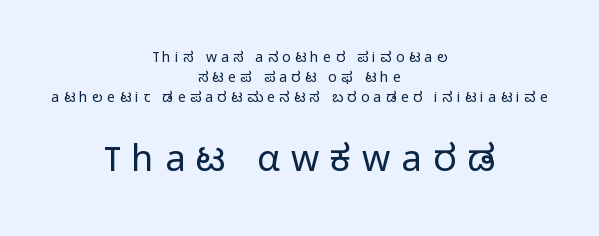
{"serif": "no", "italic": "no", "bold": "no", "weight": "light", "width": "normal", "stroke_contrast": "low", "x_height": "medium", "monospaced": "no", "underline": "no", "align": "center", "line_spacing": "normal", "line_spacing_ratio": 1.42, "letter_spacing": "wide", "letter_spacing_em": 0.31, "larger_block": "second", "size_ratio": 2.57, "glyph_px": 36}
